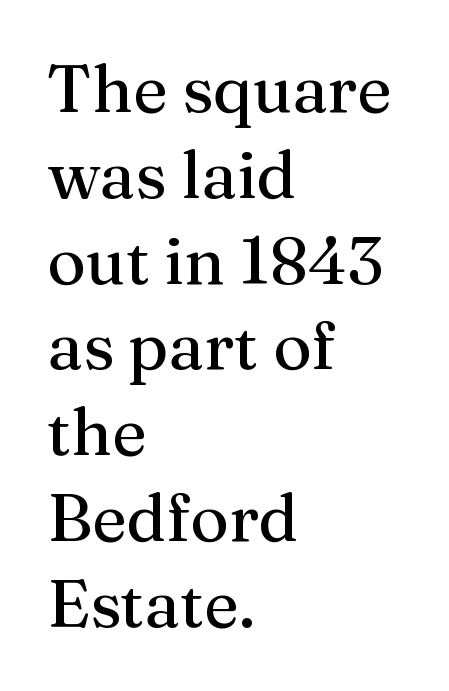
Q: Is the text italic (slanted)? A: No, it is upright.
Q: Is the typeface a serif or a sans-serif typeface? A: Serif.
Q: Is the text underlined? A: No.
Q: How is the paragraph aligned? A: Left-aligned.
Q: Is the spacing between letters normal or unusually wide? A: Normal.
Q: Is the spacing between lines tight, normal or loose? A: Normal.
Q: Width (condensed, normal, or wide)? A: Normal.
Q: Stroke contrast? A: Medium.
Q: x-height? A: Medium.
Q: Monospaced? A: No.
